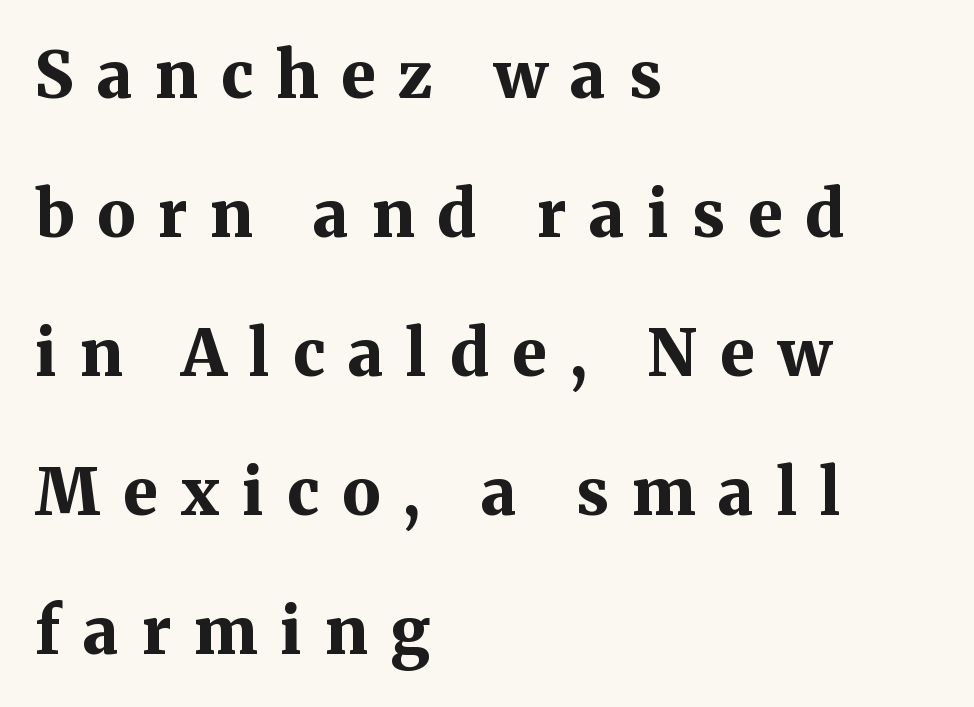
Check where the strokes stop: tiny serifs finish them off. Is there much room between lines? Yes — plenty of vertical air separates them. Italic: no, the glyphs are upright roman. The paragraph has a hard left edge and a soft right edge.
